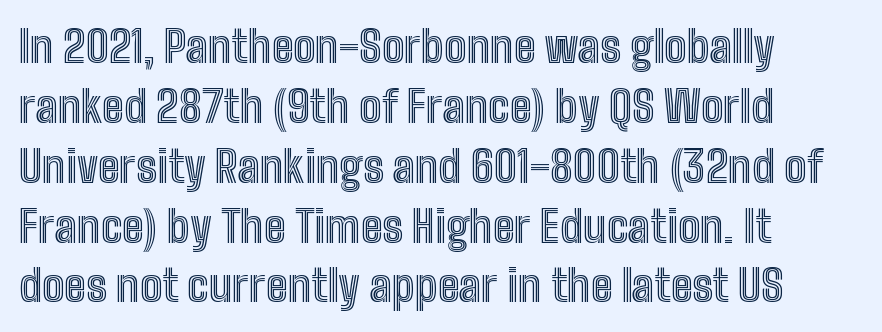
The image shows 44 px condensed type, upright; set left-aligned, normal line spacing (1.36x), normal letter spacing, not underlined; a medium x-height.
